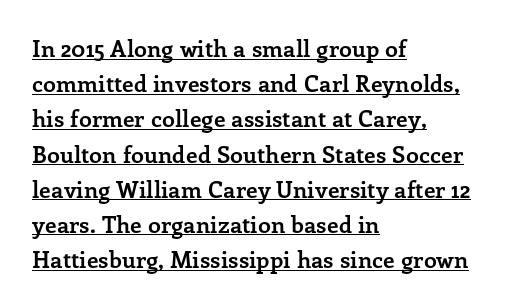
Each line of the rendering has a horizontal stroke beneath the glyphs. The leading is moderate, giving the passage an even texture. Short note: letters normally spaced. Italic? Not at all — the glyphs are vertical. A full-strength bold gives these letters their thick strokes. Which margin do the lines hug? The left one — the right edge is uneven.
